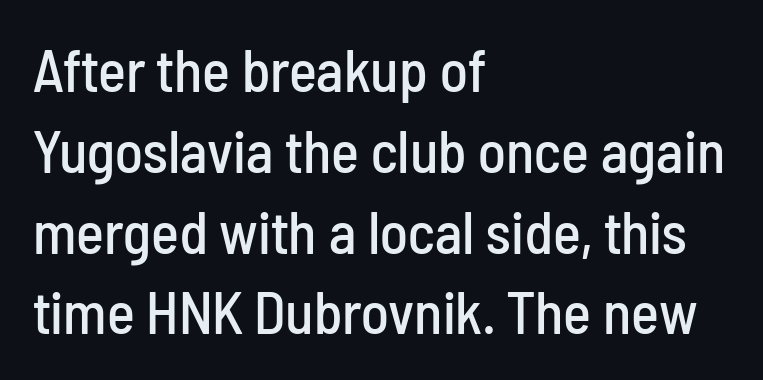
{"serif": "no", "italic": "no", "width": "condensed", "stroke_contrast": "low", "x_height": "medium", "monospaced": "no", "underline": "no", "align": "left", "line_spacing": "normal", "line_spacing_ratio": 1.37, "letter_spacing": "normal", "letter_spacing_em": 0.0, "glyph_px": 59}
